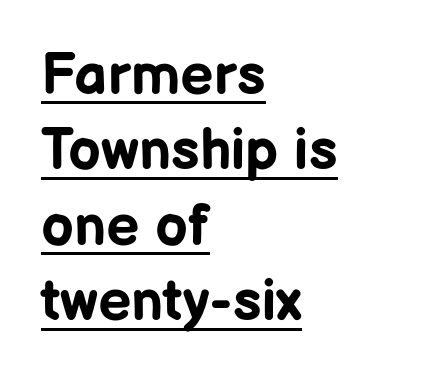
The image shows 58 px bold sans-serif type, upright; set left-aligned, normal line spacing (1.3x), normal letter spacing, underlined; low stroke contrast and a medium x-height.
